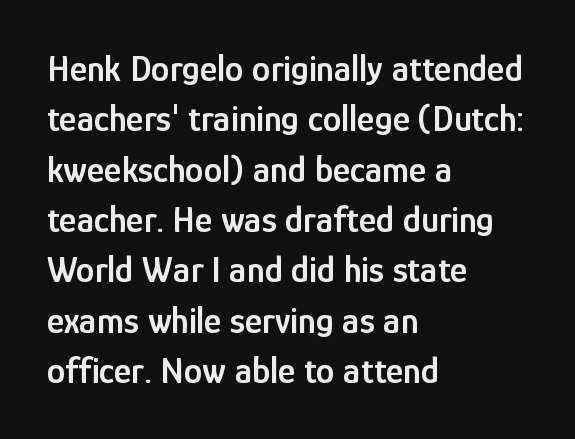
Q: Is the text bold? A: Semi-bold.
Q: Is the text italic (slanted)? A: No, it is upright.
Q: Is the typeface a serif or a sans-serif typeface? A: Sans-serif.
Q: Is the text underlined? A: No.
Q: How is the paragraph aligned? A: Left-aligned.
Q: Is the spacing between letters normal or unusually wide? A: Normal.
Q: Is the spacing between lines tight, normal or loose? A: Normal.
Q: Width (condensed, normal, or wide)? A: Condensed.
Q: Stroke contrast? A: Low.
Q: x-height? A: Medium.
Q: Monospaced? A: No.
